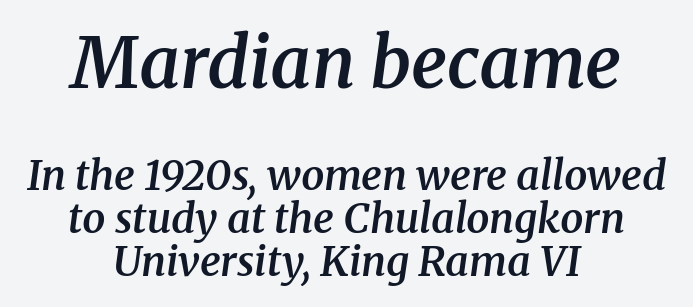
{"serif": "yes", "italic": "yes", "lean": "right", "slant_degrees": 8, "bold": "semi", "weight": "semibold", "width": "normal", "stroke_contrast": "medium", "x_height": "medium", "monospaced": "no", "underline": "no", "align": "center", "line_spacing": "tight", "line_spacing_ratio": 1.05, "letter_spacing": "normal", "letter_spacing_em": 0.0, "larger_block": "first", "size_ratio": 1.73, "glyph_px": 71}
